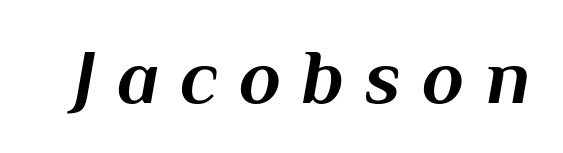
Q: Is the text bold? A: Yes.
Q: Is the text italic (slanted)? A: Yes, it leans right by about 10 degrees.
Q: Is the text underlined? A: No.
Q: Is the spacing between letters normal or unusually wide? A: Unusually wide.
Q: Width (condensed, normal, or wide)? A: Normal.
Q: Stroke contrast? A: Medium.
Q: x-height? A: Medium.
Q: Monospaced? A: No.
